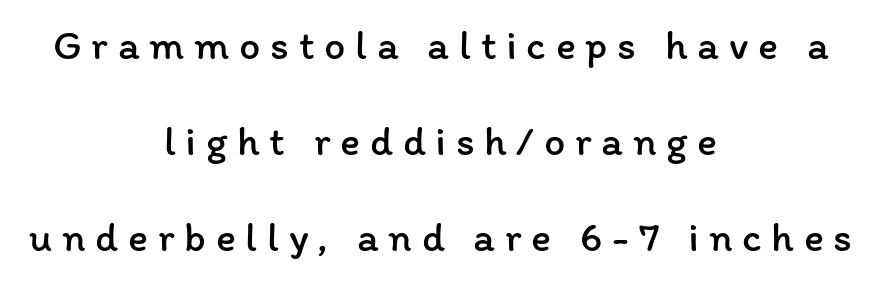
The image shows 42 px regular-weight type, upright; set centered, loose line spacing (2.28x), unusually wide letter spacing (+0.23 em), not underlined; low stroke contrast and a medium x-height.
